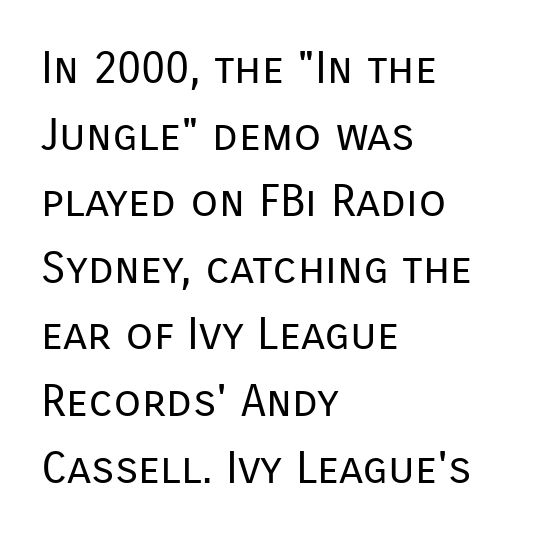
Q: Is the text bold? A: No.
Q: Is the text italic (slanted)? A: No, it is upright.
Q: Is the typeface a serif or a sans-serif typeface? A: Sans-serif.
Q: Is the text underlined? A: No.
Q: How is the paragraph aligned? A: Left-aligned.
Q: Is the spacing between letters normal or unusually wide? A: Normal.
Q: Is the spacing between lines tight, normal or loose? A: Normal.
Q: Width (condensed, normal, or wide)? A: Normal.
Q: Stroke contrast? A: Low.
Q: x-height? A: Medium.
Q: Monospaced? A: No.
